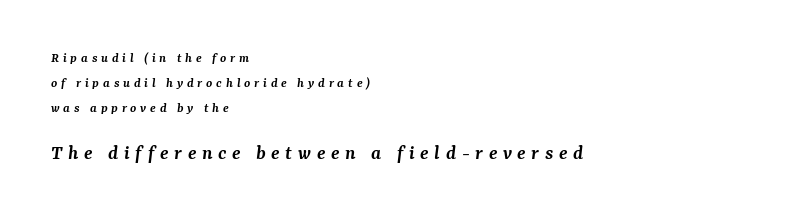
Beneath every word, the page is bare. Character size in the trailing block exceeds that of the leading block. Italic: yes, the glyphs are oblique. The horizontal fit of the characters is loose and conspicuously gappy.
